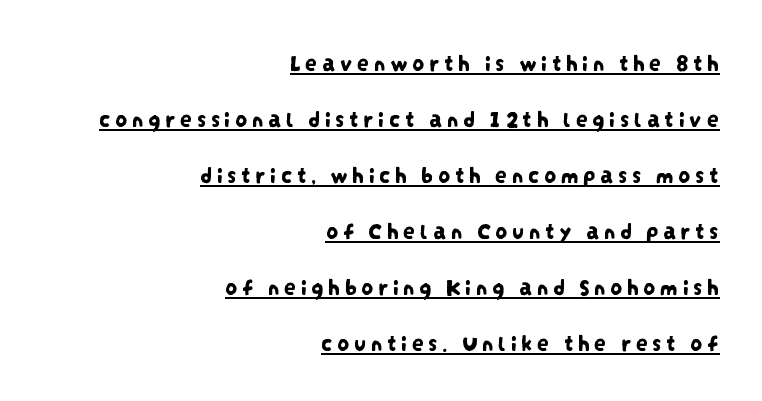
Q: Is the text underlined? A: Yes.
Q: How is the paragraph aligned? A: Right-aligned.
Q: Is the spacing between lines tight, normal or loose? A: Loose.
